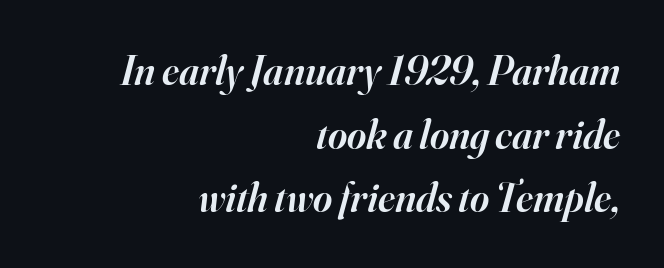
{"serif": "yes", "italic": "yes", "lean": "right", "slant_degrees": 16, "bold": "semi", "weight": "semibold", "width": "normal", "stroke_contrast": "high", "x_height": "small", "monospaced": "no", "underline": "no", "align": "right", "line_spacing": "normal", "line_spacing_ratio": 1.55, "letter_spacing": "normal", "letter_spacing_em": 0.0, "glyph_px": 41}
